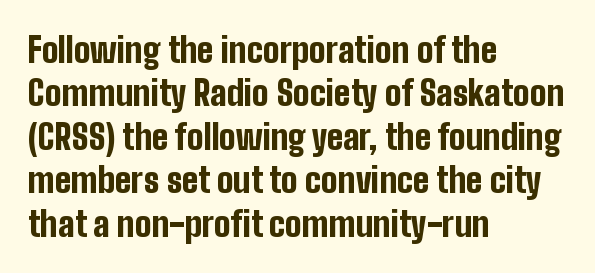
The image shows 35 px bold, condensed sans-serif type, upright; set left-aligned, line spacing 1.24x, normal letter spacing, not underlined; low stroke contrast and a medium x-height.
